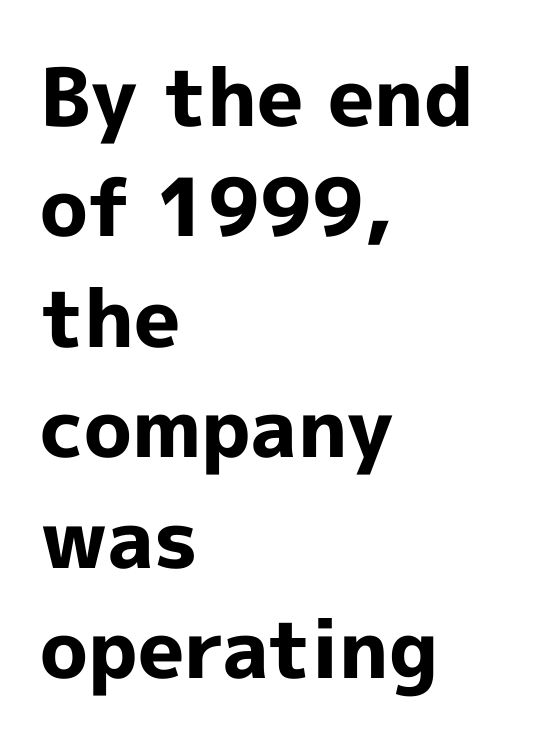
{"serif": "no", "italic": "no", "bold": "yes", "weight": "bold", "width": "normal", "x_height": "medium", "monospaced": "no", "underline": "no", "align": "left", "line_spacing": "normal", "line_spacing_ratio": 1.38, "letter_spacing": "normal", "letter_spacing_em": 0.0, "glyph_px": 80}
